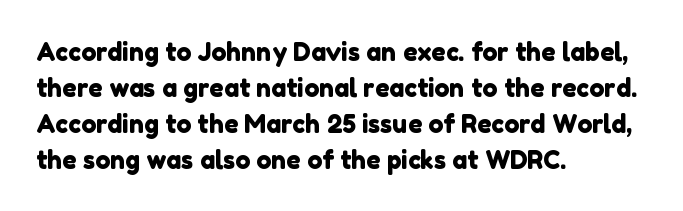
Q: Is the text underlined? A: No.
Q: How is the paragraph aligned? A: Left-aligned.
Q: Is the spacing between letters normal or unusually wide? A: Normal.
Q: Is the spacing between lines tight, normal or loose? A: Normal.
